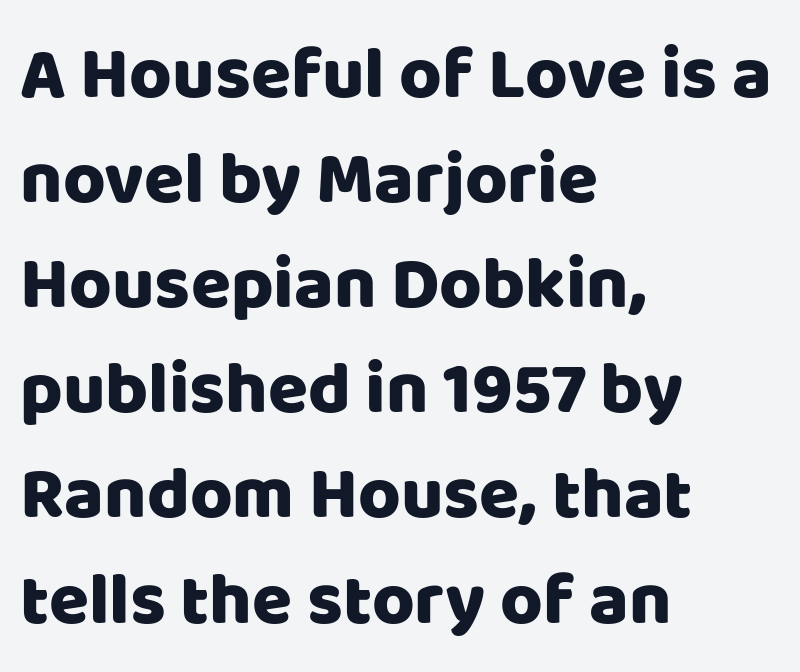
The image shows 73 px sans-serif type, upright; set left-aligned, normal line spacing (1.44x), normal letter spacing, not underlined; low stroke contrast and a large x-height.
